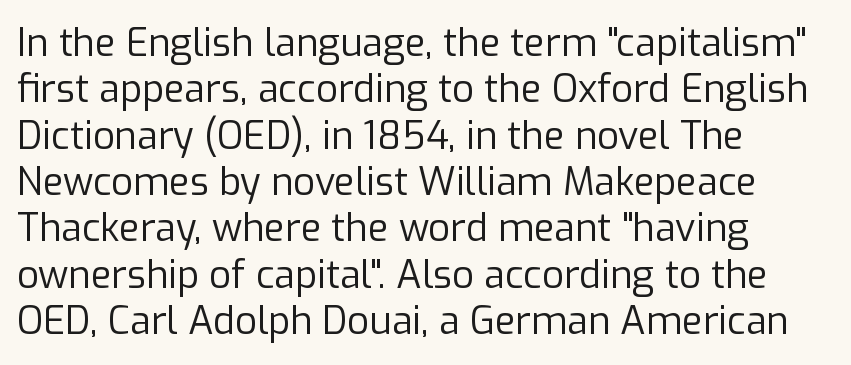
{"serif": "no", "italic": "no", "bold": "no", "weight": "regular", "width": "normal", "stroke_contrast": "low", "x_height": "medium", "monospaced": "no", "underline": "no", "align": "left", "line_spacing_ratio": 1.22, "letter_spacing": "normal", "letter_spacing_em": 0.0, "glyph_px": 38}
